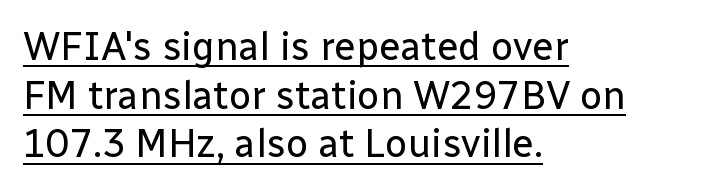
Here the designer chose a conventional face with non-uniform glyph widths. The space between consecutive lines is moderate. Quick note: underline on. Look at the bottom of the vertical strokes: they stop flat, with no serifs. Weight: in the light-to-regular range. Alignment: flush left.
